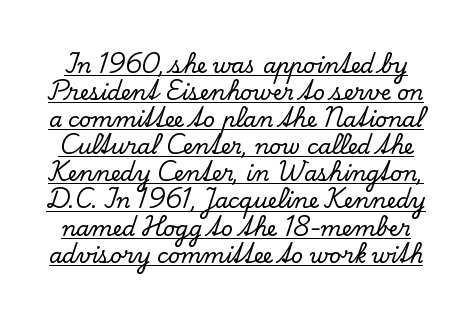
The passage shown has conventional tracking throughout. The words here are underlined. Notice how descenders clear the ascenders below comfortably — that's standard leading.
